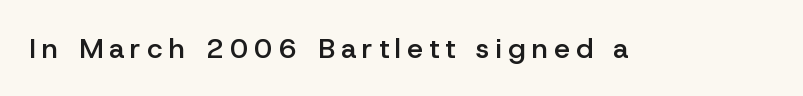
{"serif": "no", "italic": "no", "bold": "semi", "weight": "semibold", "width": "normal", "stroke_contrast": "low", "x_height": "medium", "monospaced": "no", "underline": "no", "letter_spacing": "wide", "letter_spacing_em": 0.22, "glyph_px": 28}
